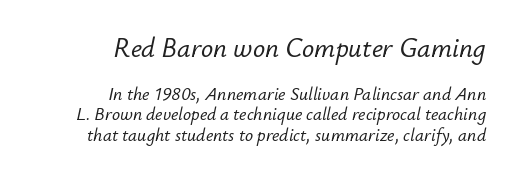
Q: Is the text italic (slanted)? A: Yes, it leans right by about 12 degrees.
Q: Is the text underlined? A: No.
Q: How is the paragraph aligned? A: Right-aligned.
Q: Is the spacing between letters normal or unusually wide? A: Normal.
Q: Is the spacing between lines tight, normal or loose? A: Tight.
Q: Which block of text is set in a larger size, the first (top) or the second (bottom)? A: The first (top) one.
